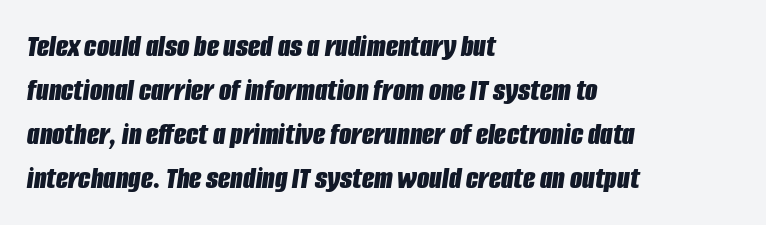
The image shows 32 px bold, condensed type, italic (leaning right); set left-aligned, normal line spacing (1.37x), normal letter spacing, not underlined; low stroke contrast and a large x-height.
